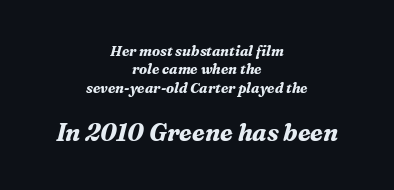
The image shows 24 px bold type, italic (leaning right); set centered, normal line spacing (1.32x), normal letter spacing, not underlined; the second (bottom) block is 1.71x larger.
